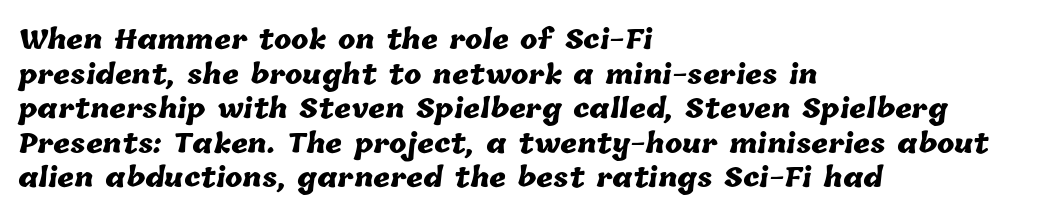
A dark, heavy texture on the line: the type is bold. The paragraph has a hard left edge and a soft right edge. Underline: absent. In terms of leading, this rendering sits right in the middle. In terms of letterspacing, this is plain default setting.
